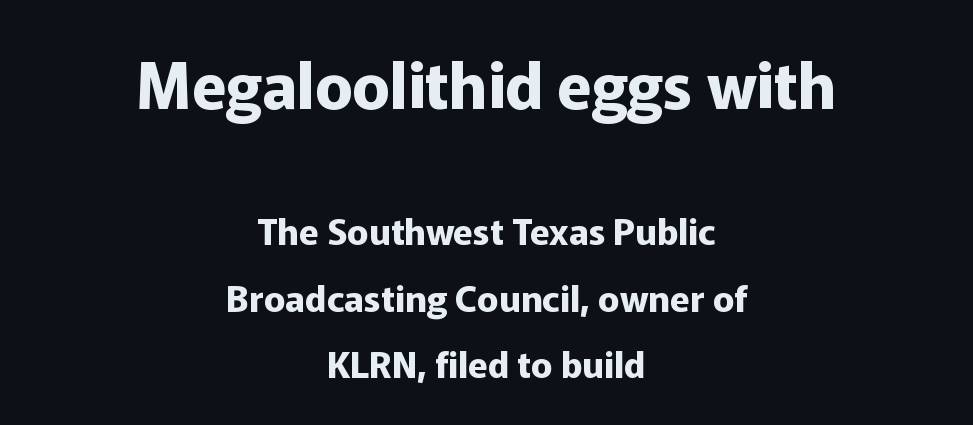
{"serif": "no", "italic": "no", "bold": "yes", "weight": "bold", "width": "normal", "stroke_contrast": "low", "x_height": "medium", "monospaced": "no", "underline": "no", "align": "center", "line_spacing_ratio": 1.86, "letter_spacing": "normal", "letter_spacing_em": 0.0, "larger_block": "first", "size_ratio": 1.75, "glyph_px": 63}
